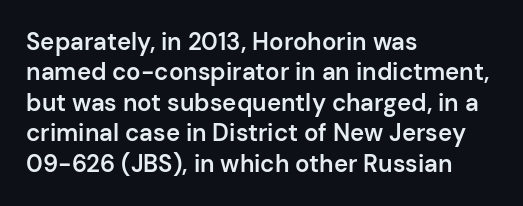
{"italic": "no", "bold": "semi", "underline": "no", "align": "left", "line_spacing": "normal", "line_spacing_ratio": 1.27, "letter_spacing": "normal", "letter_spacing_em": 0.0, "glyph_px": 24}
